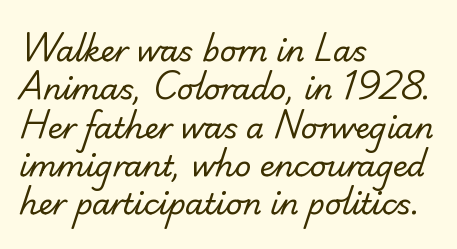
{"serif": "no", "bold": "no", "weight": "regular", "width": "normal", "stroke_contrast": "low", "x_height": "small", "monospaced": "no", "underline": "no", "align": "left", "line_spacing": "normal", "line_spacing_ratio": 1.32, "letter_spacing": "normal", "letter_spacing_em": 0.0, "glyph_px": 29}
